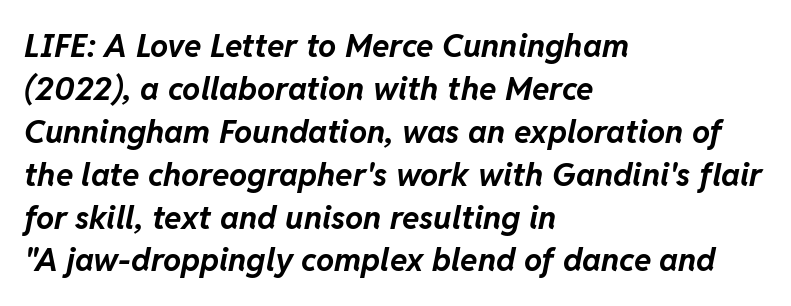
Q: Is the text bold? A: Yes.
Q: Is the text italic (slanted)? A: Yes, it leans right by about 11 degrees.
Q: Is the text underlined? A: No.
Q: How is the paragraph aligned? A: Left-aligned.
Q: Is the spacing between letters normal or unusually wide? A: Normal.
Q: Is the spacing between lines tight, normal or loose? A: Normal.
Q: Width (condensed, normal, or wide)? A: Normal.
Q: Stroke contrast? A: Low.
Q: x-height? A: Medium.
Q: Monospaced? A: No.
